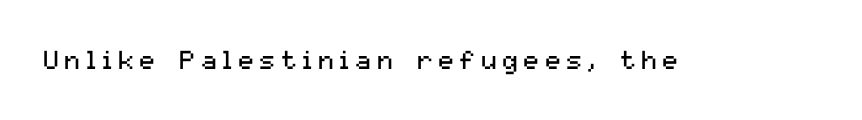
The image shows 26 px text type, upright; set unusually wide letter spacing (+0.22 em), not underlined.
